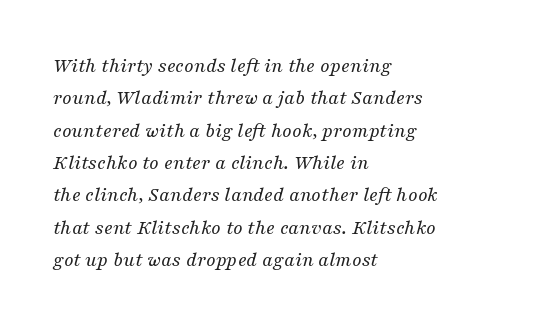
{"italic": "yes", "lean": "right", "slant_degrees": 16, "bold": "no", "underline": "no", "align": "left", "line_spacing": "normal", "line_spacing_ratio": 1.54, "letter_spacing": "normal", "letter_spacing_em": 0.0, "glyph_px": 21}
